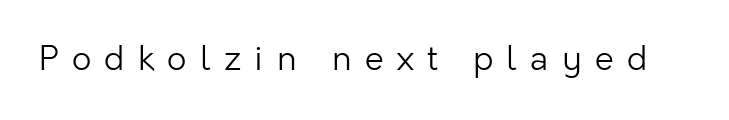
{"serif": "no", "italic": "no", "bold": "no", "weight": "light", "width": "normal", "stroke_contrast": "low", "x_height": "medium", "monospaced": "no", "underline": "no", "letter_spacing": "wide", "letter_spacing_em": 0.39, "glyph_px": 34}
